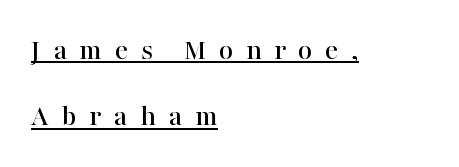
The image shows 31 px serif type, upright; set left-aligned, loose line spacing (2.14x), unusually wide letter spacing (+0.4 em), underlined; high stroke contrast and a medium x-height.
